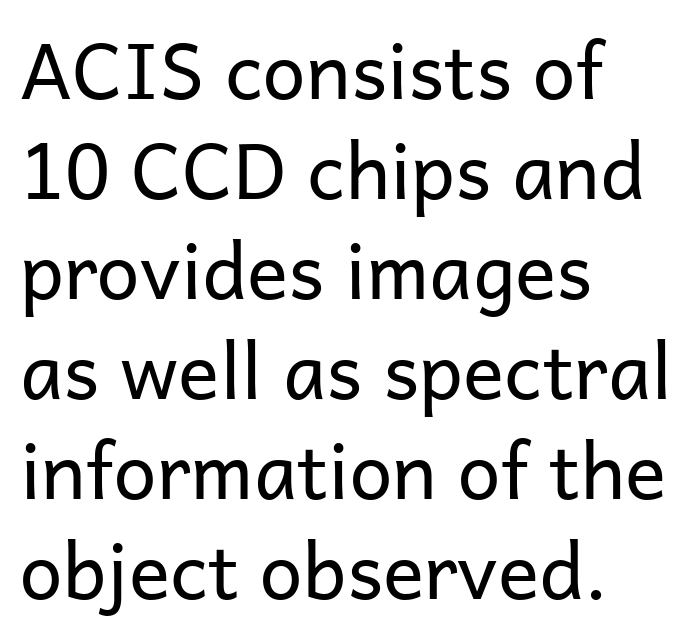
{"serif": "no", "italic": "no", "bold": "no", "weight": "regular", "width": "normal", "stroke_contrast": "low", "x_height": "medium", "monospaced": "no", "underline": "no", "align": "left", "line_spacing": "normal", "line_spacing_ratio": 1.3, "letter_spacing": "normal", "letter_spacing_em": 0.0, "glyph_px": 77}
